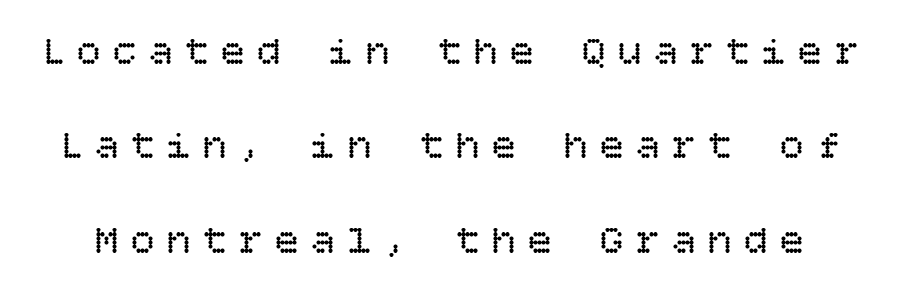
The image shows 41 px regular-weight type, upright; set loose line spacing (2.3x), unusually wide letter spacing (+0.28 em), not underlined; low stroke contrast and a large x-height.
